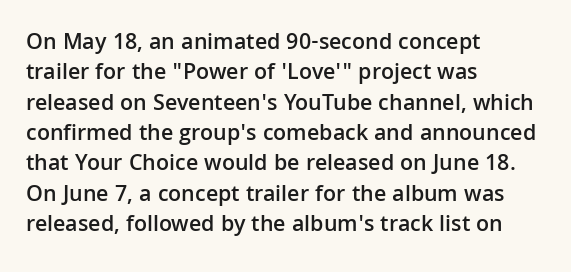
Q: Is the text bold? A: Semi-bold.
Q: Is the text italic (slanted)? A: No, it is upright.
Q: Is the text underlined? A: No.
Q: How is the paragraph aligned? A: Left-aligned.
Q: Is the spacing between letters normal or unusually wide? A: Normal.
Q: Is the spacing between lines tight, normal or loose? A: Normal.
